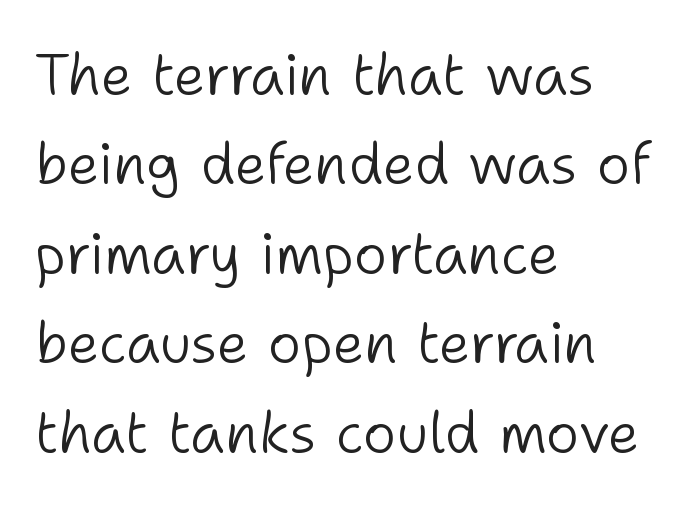
The image shows 57 px light sans-serif type, upright; set left-aligned, normal line spacing (1.57x), normal letter spacing, not underlined; low stroke contrast and a medium x-height.
